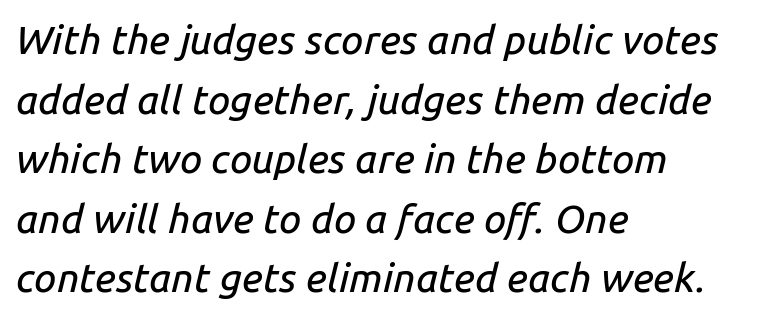
Q: Is the text italic (slanted)? A: Yes, it leans right by about 14 degrees.
Q: Is the text underlined? A: No.
Q: How is the paragraph aligned? A: Left-aligned.
Q: Is the spacing between letters normal or unusually wide? A: Normal.
Q: Is the spacing between lines tight, normal or loose? A: Normal.
Q: Width (condensed, normal, or wide)? A: Normal.
Q: Stroke contrast? A: Low.
Q: x-height? A: Medium.
Q: Monospaced? A: No.
